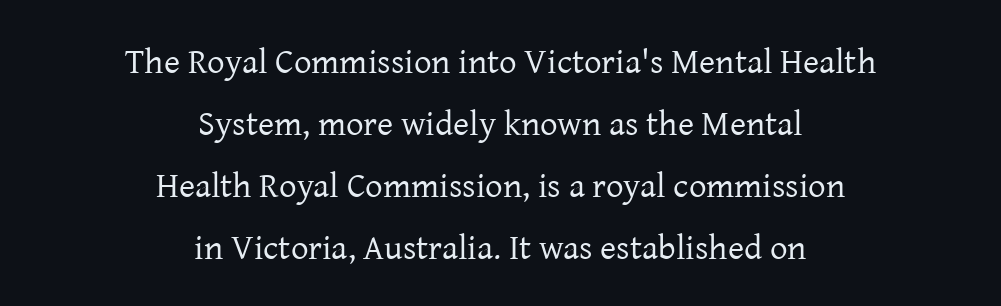
Q: Is the text bold? A: No.
Q: Is the text italic (slanted)? A: No, it is upright.
Q: Is the typeface a serif or a sans-serif typeface? A: Serif.
Q: Is the text underlined? A: No.
Q: How is the paragraph aligned? A: Centered.
Q: Is the spacing between letters normal or unusually wide? A: Normal.
Q: Width (condensed, normal, or wide)? A: Normal.
Q: Stroke contrast? A: Low.
Q: x-height? A: Medium.
Q: Monospaced? A: No.
